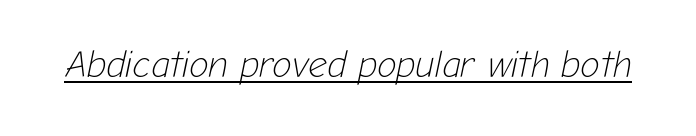
The image shows 37 px light type, italic (leaning right); set normal letter spacing, underlined; low stroke contrast and a medium x-height.
